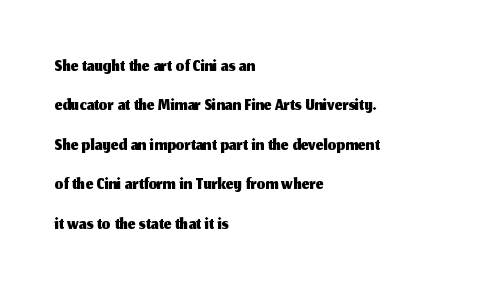
The image shows 27 px text type, upright; set left-aligned, normal line spacing (1.46x), normal letter spacing, not underlined.
